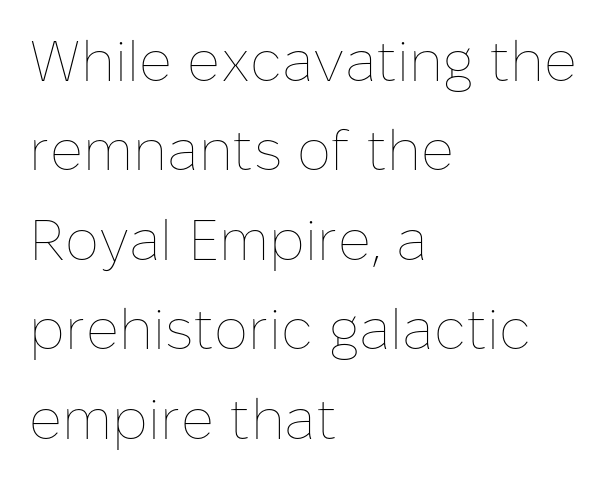
Between one letter and the next there's only the usual sliver of space. Unmarked baselines from the first word to the last. Is this a heavy cut? Hardly; it is regular or lighter. A student would call this left alignment; a typographer would say flush left, rag right. Think of a printed novel: that variable character pitch is what you see here.
